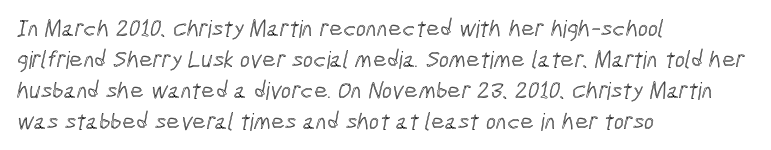
Each row of text sits above clean, open space. Caption: multi-line text, flush left, ragged right. Short note: letters normally spaced. Regarding leading, the lines here are spaced in the standard way.
